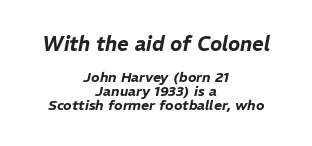
The image shows 20 px text type, italic (leaning right); set centered, tight line spacing (1.03x), normal letter spacing, not underlined; the first (top) block is 1.43x larger.
